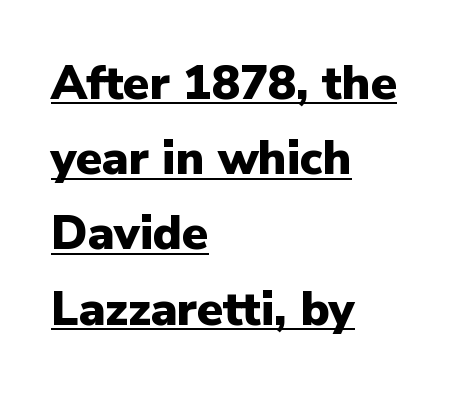
Is the type bold? Yes — the strokes are clearly thick and heavy. In terms of letterspacing, this is plain default setting. Horizontally, the lines are justified to the leading edge only. Does a line run under the words? Yes, clearly. The typeface chosen for these lines omits serifs. Each letter keeps its own natural width here, so spacing adapts to shape.
